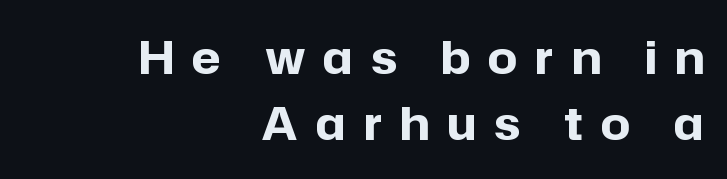
{"serif": "no", "italic": "no", "bold": "yes", "weight": "bold", "width": "normal", "stroke_contrast": "low", "x_height": "medium", "monospaced": "no", "underline": "no", "align": "right", "line_spacing": "normal", "line_spacing_ratio": 1.44, "letter_spacing": "wide", "letter_spacing_em": 0.39, "glyph_px": 46}
